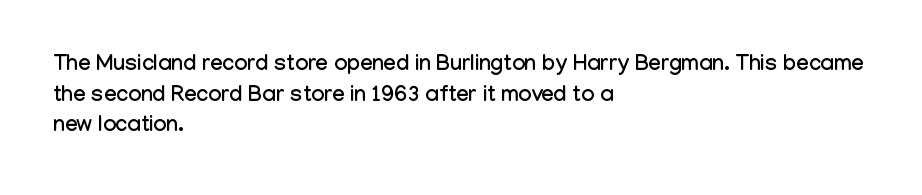
If you drew a line through each stem, it would be perfectly vertical. Honestly, the letter spacing is just normal — you wouldn't notice it. The words here are not underlined. Notice how the passage keeps a crisp vertical edge on the left only. Interline gaps are of average width in this sample.
